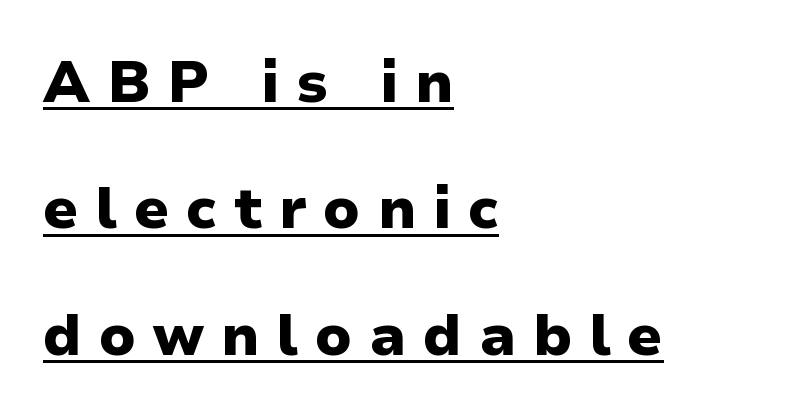
The image shows 58 px heavy sans-serif type, upright; set left-aligned, loose line spacing (2.18x), unusually wide letter spacing (+0.29 em), underlined; low stroke contrast and a medium x-height.
